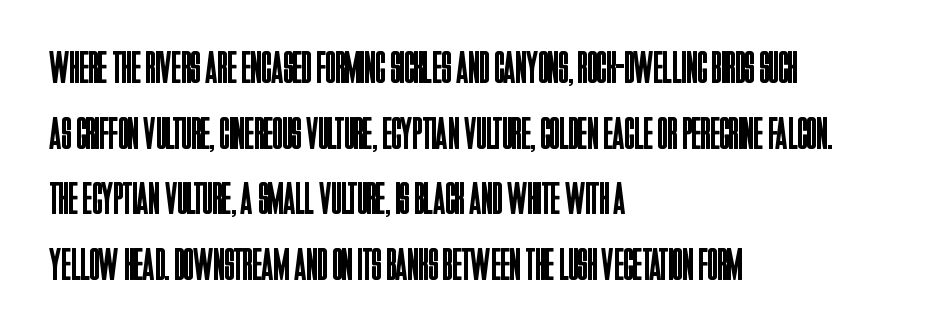
Nothing heavy about these letters — not bold at all. Default kerning and tracking; the words read as compact shapes. Nope, not italic — everything's standing straight. A sans-serif font was chosen for this passage. Regarding leading, the lines here are spaced in the standard way.
